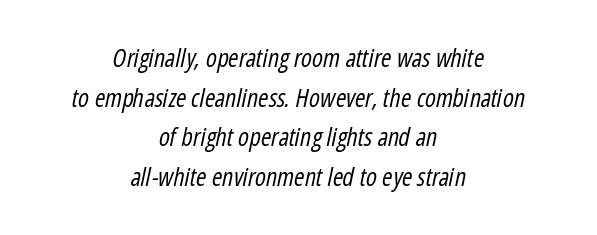
{"italic": "yes", "lean": "right", "slant_degrees": 12, "bold": "no", "underline": "no", "align": "center", "line_spacing": "normal", "line_spacing_ratio": 1.59, "letter_spacing": "normal", "letter_spacing_em": 0.0, "glyph_px": 25}
